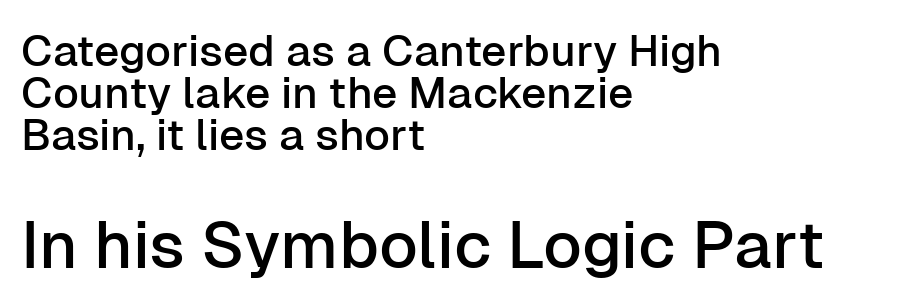
{"serif": "no", "italic": "no", "width": "normal", "stroke_contrast": "low", "x_height": "medium", "monospaced": "no", "underline": "no", "align": "left", "line_spacing": "tight", "line_spacing_ratio": 0.96, "letter_spacing": "normal", "letter_spacing_em": 0.0, "larger_block": "second", "size_ratio": 1.5, "glyph_px": 66}
